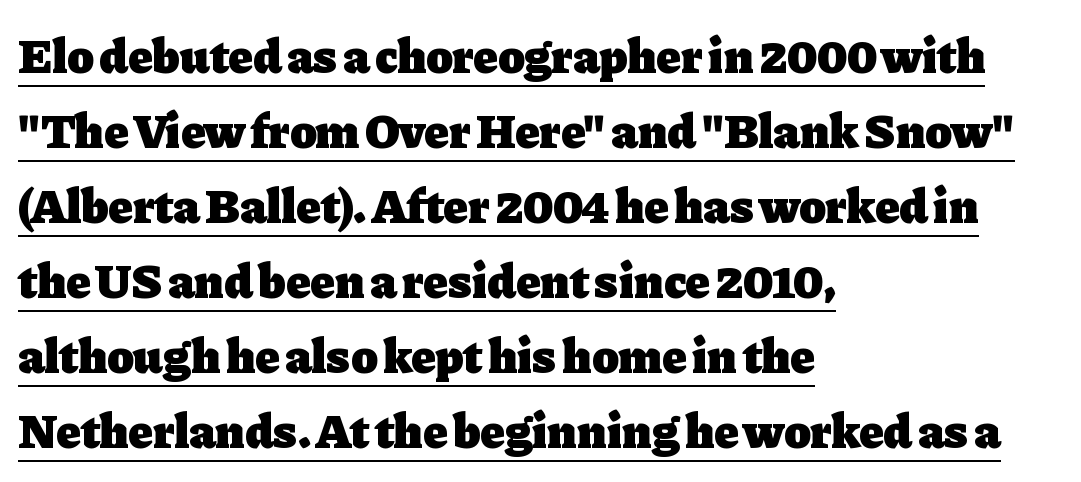
The image shows 49 px heavy serif type, upright; set left-aligned, normal line spacing (1.53x), normal letter spacing, underlined; low stroke contrast and a medium x-height.
